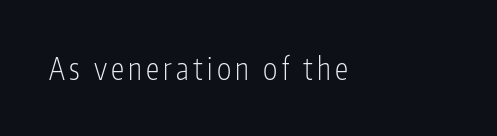
The space beneath each line is pristine and unruled. Serif or sans? Sans — the stroke terminals are bare. Caption: face not bold, strokes unweighted. Nope, not italic — everything's standing straight. You could not count columns in this text — the font is proportionally spaced. Horizontal alignment here is leftward, the default for most running prose.
